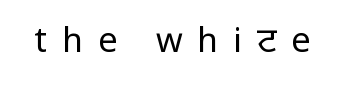
The image shows 34 px regular-weight sans-serif type, upright; set unusually wide letter spacing (+0.44 em), not underlined; low stroke contrast and a medium x-height.
